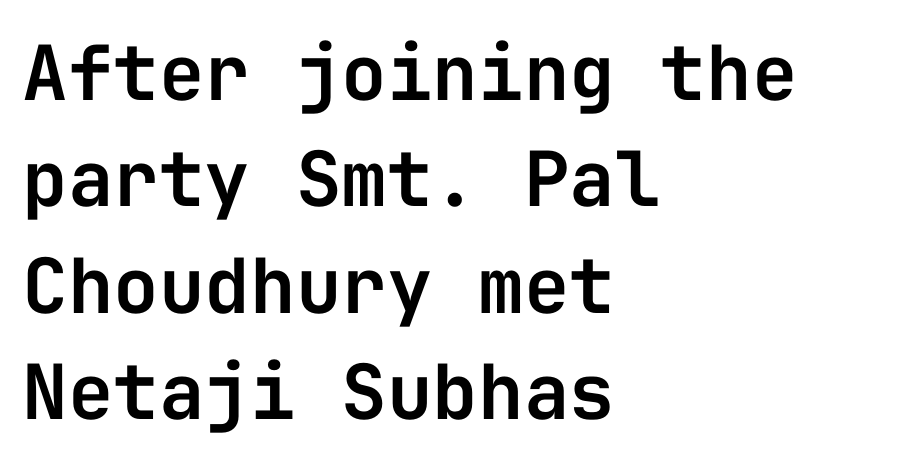
Q: Is the text italic (slanted)? A: No, it is upright.
Q: Is the typeface a serif or a sans-serif typeface? A: Sans-serif.
Q: Is the text underlined? A: No.
Q: How is the paragraph aligned? A: Left-aligned.
Q: Is the spacing between letters normal or unusually wide? A: Normal.
Q: Is the spacing between lines tight, normal or loose? A: Normal.
Q: Width (condensed, normal, or wide)? A: Normal.
Q: Stroke contrast? A: Low.
Q: x-height? A: Medium.
Q: Monospaced? A: Yes.
